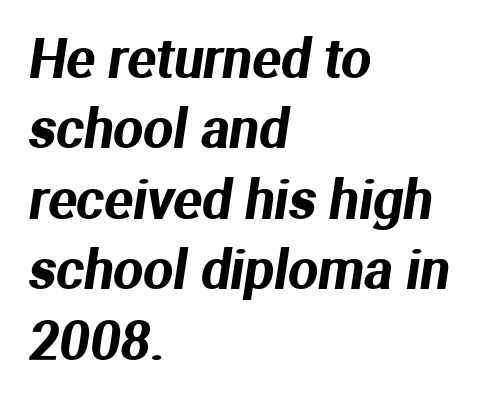
Q: Is the typeface a serif or a sans-serif typeface? A: Sans-serif.
Q: Is the text underlined? A: No.
Q: How is the paragraph aligned? A: Left-aligned.
Q: Is the spacing between letters normal or unusually wide? A: Normal.
Q: Is the spacing between lines tight, normal or loose? A: Normal.
Q: Width (condensed, normal, or wide)? A: Normal.
Q: Stroke contrast? A: Medium.
Q: x-height? A: Medium.
Q: Monospaced? A: No.
